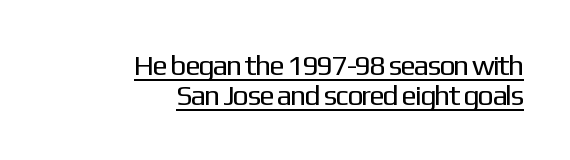
{"serif": "no", "italic": "no", "bold": "no", "weight": "regular", "width": "normal", "stroke_contrast": "low", "x_height": "medium", "monospaced": "no", "underline": "yes", "align": "right", "line_spacing": "tight", "line_spacing_ratio": 1.04, "letter_spacing": "normal", "letter_spacing_em": 0.0, "glyph_px": 29}
